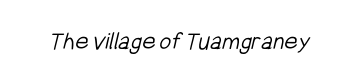
The image shows 26 px text type; set normal letter spacing, not underlined.
